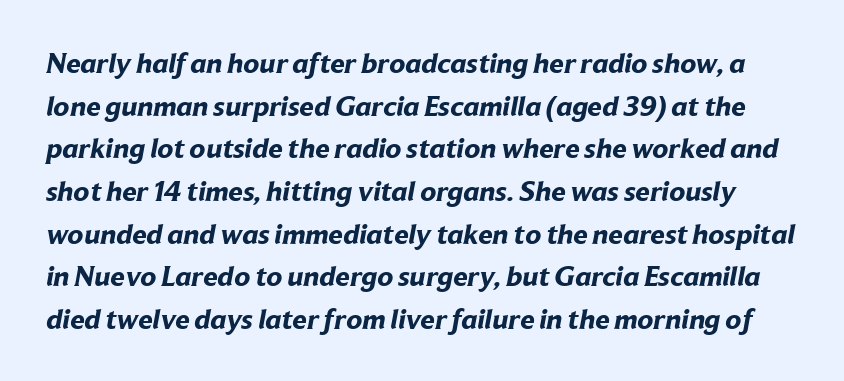
{"serif": "no", "bold": "yes", "weight": "bold", "width": "normal", "stroke_contrast": "low", "x_height": "medium", "monospaced": "no", "underline": "no", "line_spacing": "normal", "line_spacing_ratio": 1.47, "letter_spacing": "normal", "letter_spacing_em": 0.0, "glyph_px": 29}
